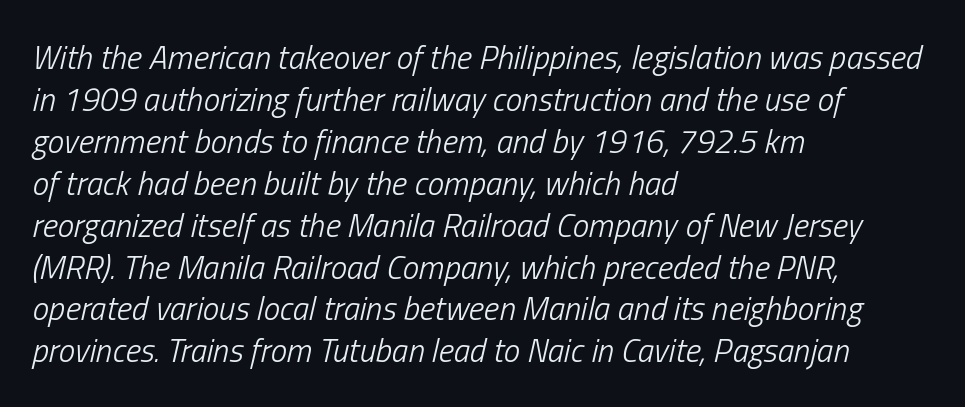
The ragged edge is on the right, which tells us the setting is flush left. These lines sit exactly where default settings would place them. The face looks like a standard text weight, possibly lighter. The face used here is proportionally spaced, like ordinary book or web type. This rendering leaves character spacing at its baseline value.
